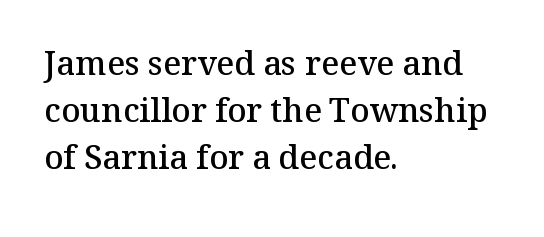
{"serif": "yes", "italic": "no", "bold": "semi", "weight": "semibold", "width": "normal", "stroke_contrast": "medium", "x_height": "medium", "monospaced": "no", "underline": "no", "align": "left", "line_spacing": "normal", "line_spacing_ratio": 1.42, "letter_spacing": "normal", "letter_spacing_em": 0.0, "glyph_px": 33}
